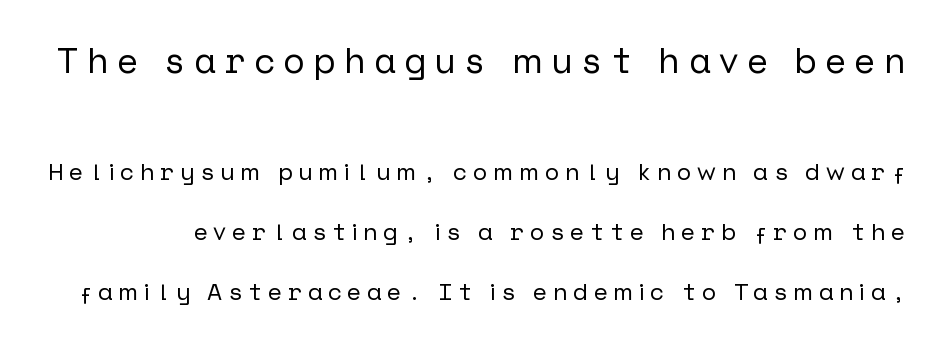
The image shows 36 px sans-serif type, upright; set loose line spacing (2.5x), unusually wide letter spacing (+0.24 em), not underlined; the first (top) block is 1.5x larger; low stroke contrast and a medium x-height.
